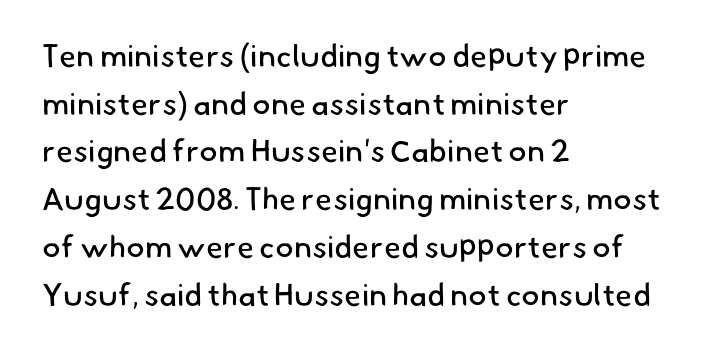
Q: Is the text bold? A: No.
Q: Is the typeface a serif or a sans-serif typeface? A: Sans-serif.
Q: Is the text underlined? A: No.
Q: How is the paragraph aligned? A: Left-aligned.
Q: Is the spacing between letters normal or unusually wide? A: Normal.
Q: Is the spacing between lines tight, normal or loose? A: Normal.
Q: Width (condensed, normal, or wide)? A: Normal.
Q: Stroke contrast? A: Low.
Q: x-height? A: Small.
Q: Monospaced? A: No.
